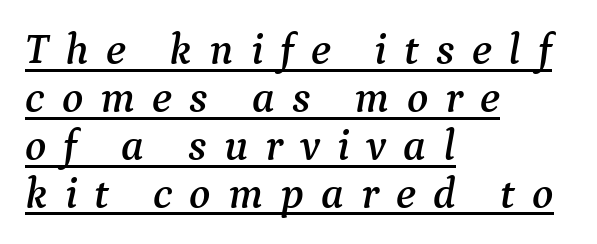
The passage shown leans; its letterforms are oblique. Reading down the block, your eye returns to a fixed left position each line. Tracking value appears strongly positive — letters spread wide. Character widths vary here, with narrow letters taking less room than wide ones. The words here are underlined.
